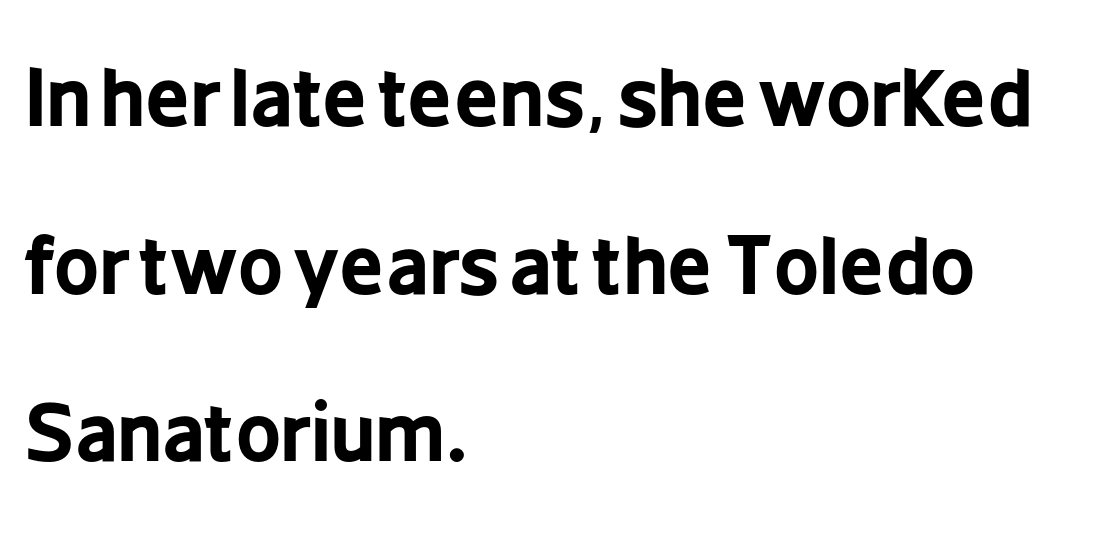
The image shows 78 px bold, condensed sans-serif type, upright; set left-aligned, loose line spacing (2.15x), normal letter spacing, not underlined; low stroke contrast and a medium x-height.
